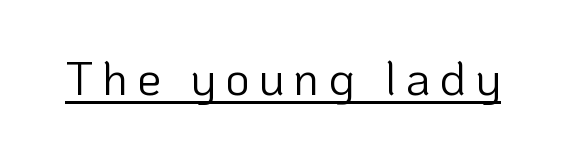
{"serif": "no", "italic": "no", "bold": "no", "weight": "light", "width": "normal", "stroke_contrast": "low", "x_height": "medium", "monospaced": "no", "underline": "yes", "glyph_px": 48}
